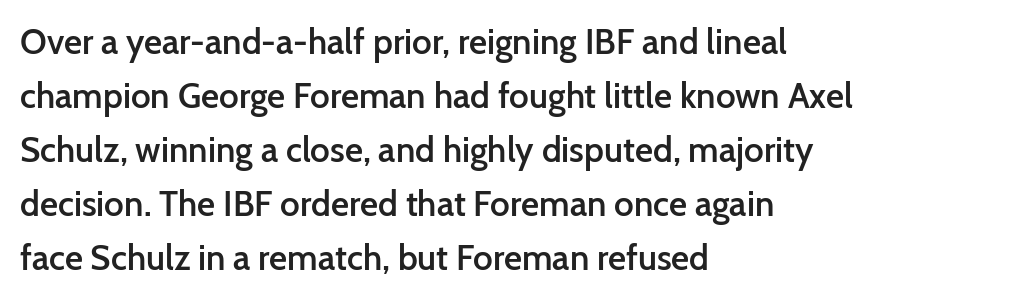
The image shows 35 px semibold sans-serif type, upright; set left-aligned, normal line spacing (1.54x), normal letter spacing, not underlined; low stroke contrast and a medium x-height.
